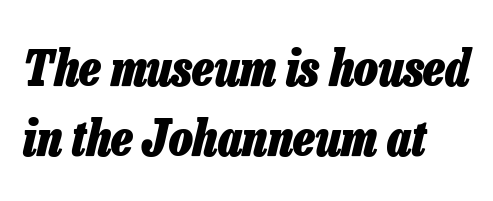
It's the slanting kind of type. Decoration check: the copy has no underline. Notice how descenders clear the ascenders below comfortably — that's standard leading. The face used here is proportionally spaced, like ordinary book or web type. The letterforms sit shoulder to shoulder at normal distance.
